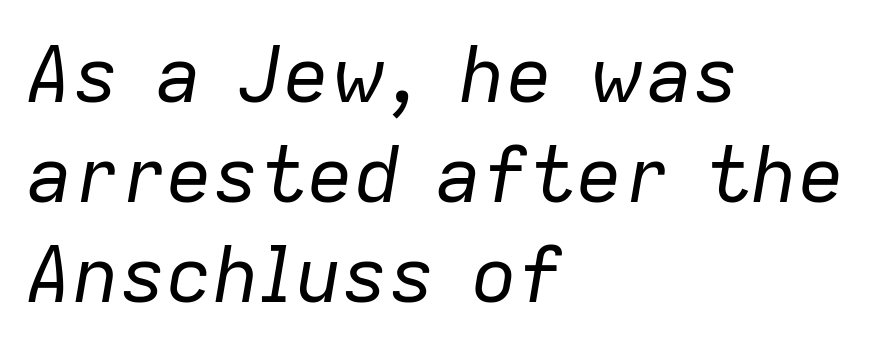
The image shows 78 px regular-weight type, italic (leaning right); set left-aligned, normal line spacing (1.28x), normal letter spacing, not underlined; low stroke contrast and a medium x-height.
